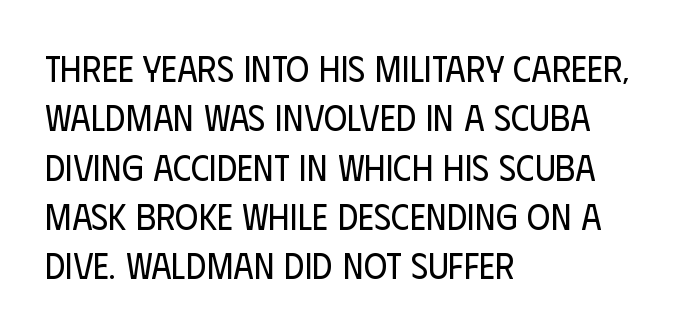
Look at the bottom of the vertical strokes: they stop flat, with no serifs. In CSS terms this would be text-align: left. The string is rendered with underlining switched off. The letters stand upright; this is a roman face. Stems and bowls with no extra thickness — not bold. One glance says typical: line gaps are just what's usual.
